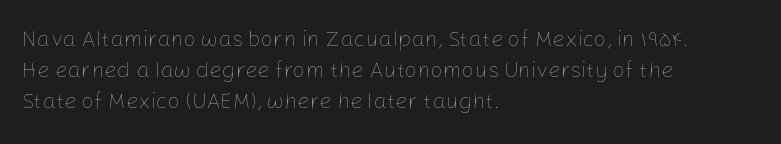
The words here are not underlined. Default kerning and tracking; the words read as compact shapes. The paragraph shown leans on its left margin. Posture: straight, roman, zero tilt. Vertical stems look standard width or narrower in stroke. Vertical spacing — default.
